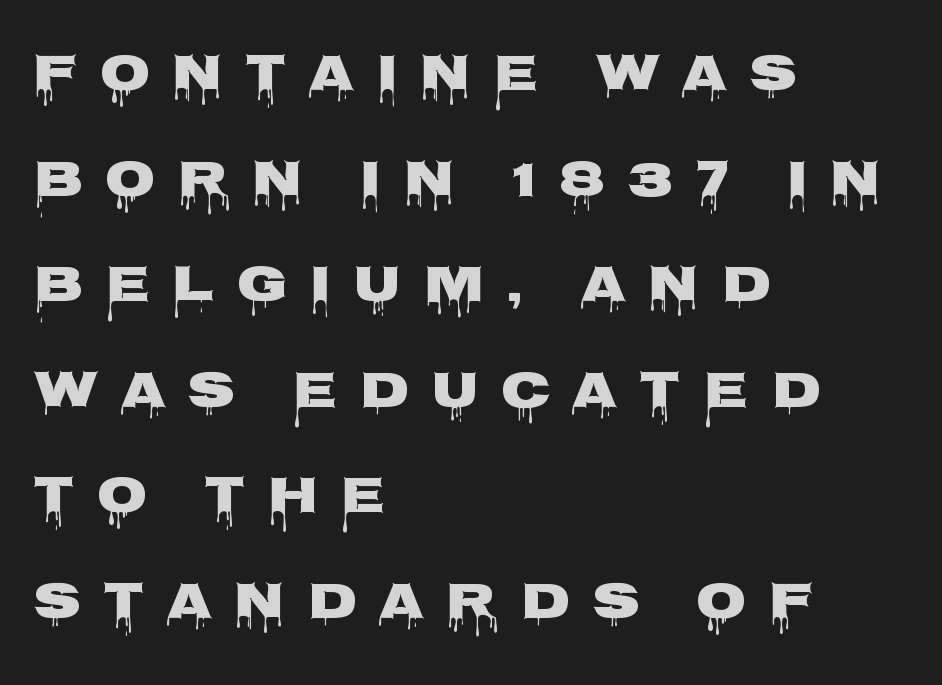
The words here are not underlined. Note: no serifs on the glyphs. Between one letter and the next there's a generous, obvious gap. Every character sits straight up, as roman type does. The rendering anchors every line to the left-hand side.
